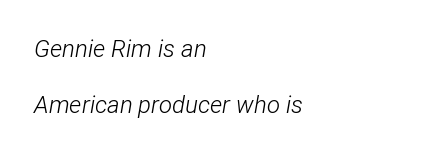
{"italic": "yes", "lean": "right", "slant_degrees": 12, "bold": "no", "underline": "no", "align": "left", "line_spacing": "loose", "line_spacing_ratio": 2.33, "letter_spacing": "normal", "letter_spacing_em": 0.0, "glyph_px": 24}
